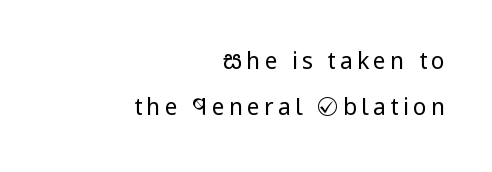
The image shows 23 px text type, upright; set right-aligned, loose line spacing (2.0x), not underlined.
